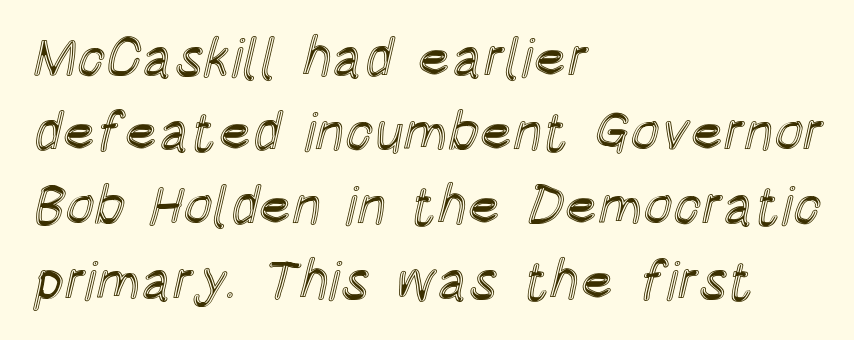
Q: Is the text italic (slanted)? A: Yes.
Q: Is the text underlined? A: No.
Q: How is the paragraph aligned? A: Left-aligned.
Q: Is the spacing between letters normal or unusually wide? A: Normal.
Q: Is the spacing between lines tight, normal or loose? A: Normal.
Q: Width (condensed, normal, or wide)? A: Condensed.
Q: x-height? A: Large.
Q: Monospaced? A: No.
